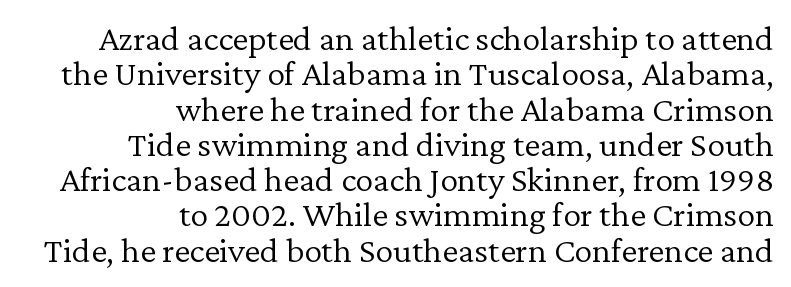
Q: Is the text bold? A: No.
Q: Is the text italic (slanted)? A: No, it is upright.
Q: Is the typeface a serif or a sans-serif typeface? A: Serif.
Q: Is the text underlined? A: No.
Q: How is the paragraph aligned? A: Right-aligned.
Q: Is the spacing between letters normal or unusually wide? A: Normal.
Q: Is the spacing between lines tight, normal or loose? A: Tight.
Q: Width (condensed, normal, or wide)? A: Normal.
Q: Stroke contrast? A: Low.
Q: x-height? A: Medium.
Q: Monospaced? A: No.
